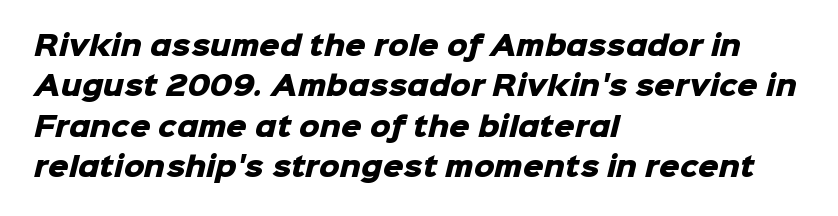
{"bold": "yes", "underline": "no", "align": "left", "line_spacing": "normal", "line_spacing_ratio": 1.55, "letter_spacing": "normal", "letter_spacing_em": 0.0, "glyph_px": 26}
